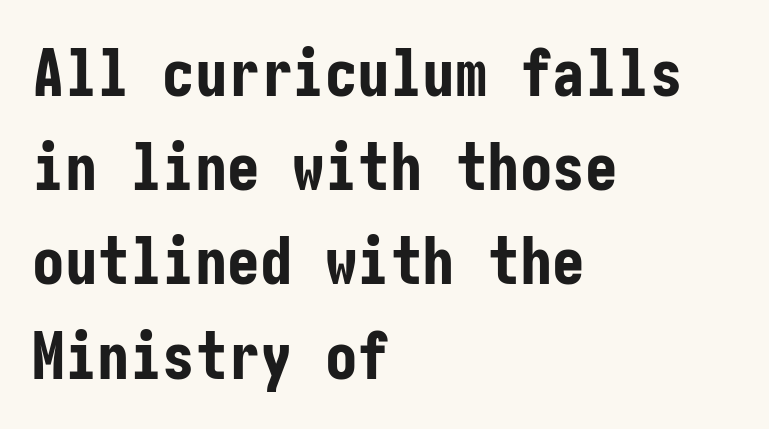
Q: Is the text bold? A: Yes.
Q: Is the text italic (slanted)? A: No, it is upright.
Q: Is the typeface a serif or a sans-serif typeface? A: Sans-serif.
Q: Is the text underlined? A: No.
Q: How is the paragraph aligned? A: Left-aligned.
Q: Is the spacing between letters normal or unusually wide? A: Normal.
Q: Is the spacing between lines tight, normal or loose? A: Normal.
Q: Width (condensed, normal, or wide)? A: Condensed.
Q: Stroke contrast? A: Low.
Q: x-height? A: Medium.
